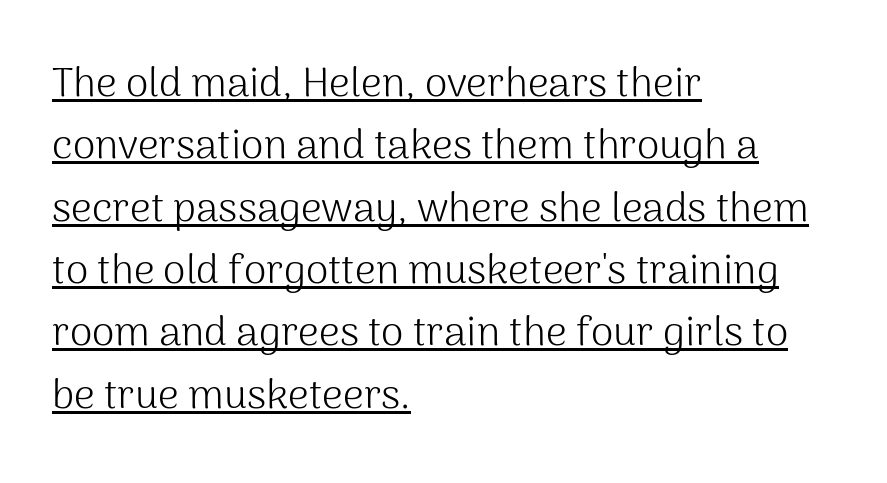
The image shows 41 px light sans-serif type, upright; set left-aligned, normal line spacing (1.52x), normal letter spacing, underlined; medium stroke contrast and a medium x-height.
